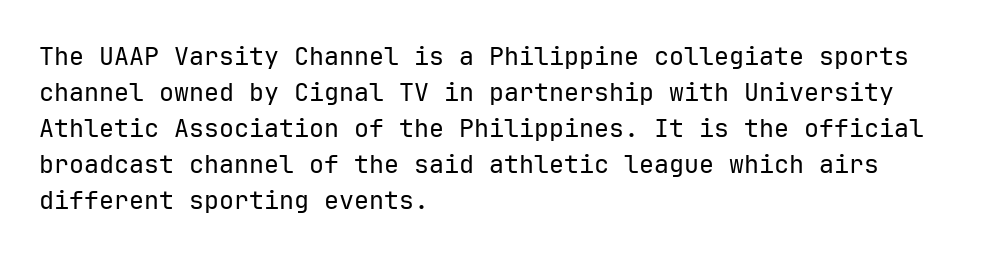
{"italic": "no", "bold": "no", "underline": "no", "align": "left", "line_spacing": "normal", "line_spacing_ratio": 1.44, "letter_spacing": "normal", "letter_spacing_em": 0.0, "glyph_px": 25}
